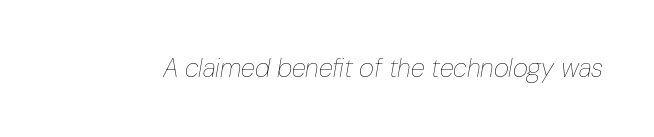
The face used here is rendered with its standard letterfit. The words here are not underlined. Does the lettering tilt? It does — this is italic. The passage shown is not bold in any degree.
